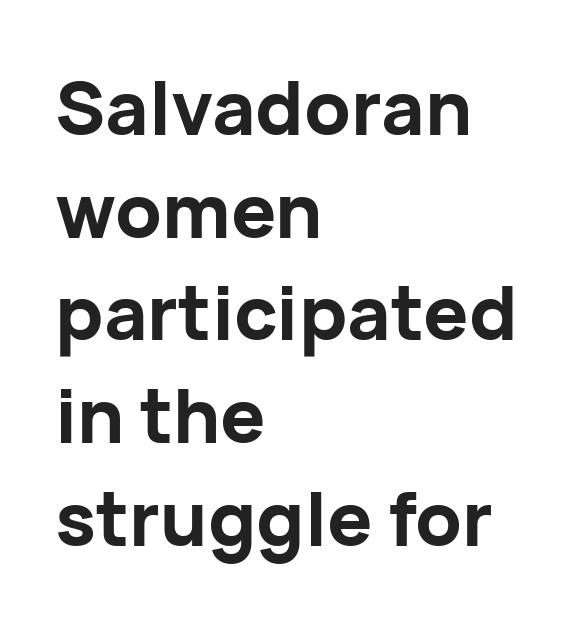
Set as a true bold cut, around the 700 mark. A typesetter would call this zero additional tracking. Posture: vertical. Left-aligned paragraph, ragged on the right. Here the designer chose a conventional face with non-uniform glyph widths. Honestly, the row spacing looks completely unremarkable.
